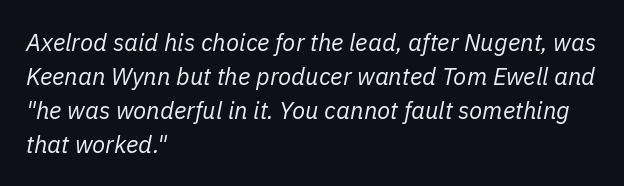
A clean baseline with only descenders dipping below it. Italic? Definitely — the glyphs are oblique. Caption: multi-line text, flush left, ragged right. A quiet, ordinary-to-light weight characterises the typeface.
